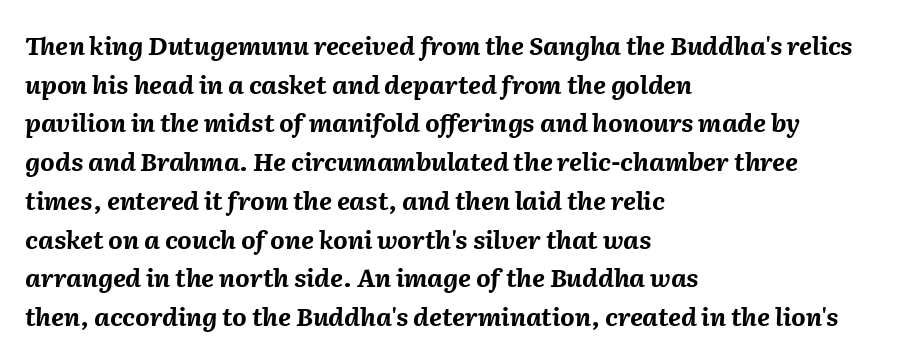
The image shows 25 px bold type, italic (leaning right); set left-aligned, normal line spacing (1.55x), normal letter spacing, not underlined.
